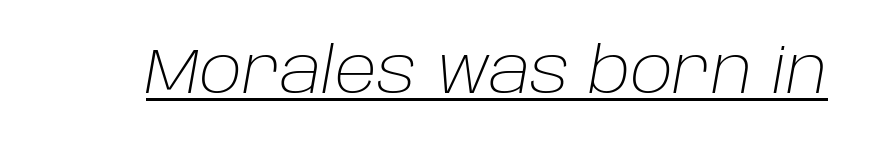
The image shows 63 px light type, italic (leaning right); set normal letter spacing, underlined; low stroke contrast and a large x-height.
